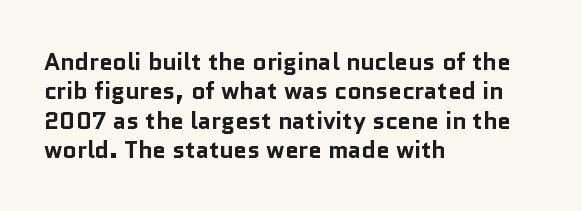
Check the space under the baseline: it is left empty. Words appear dense and cohesive because spacing is normal. Summary of weight: heavy, a full bold. Caption: multi-line text, flush left, ragged right.
